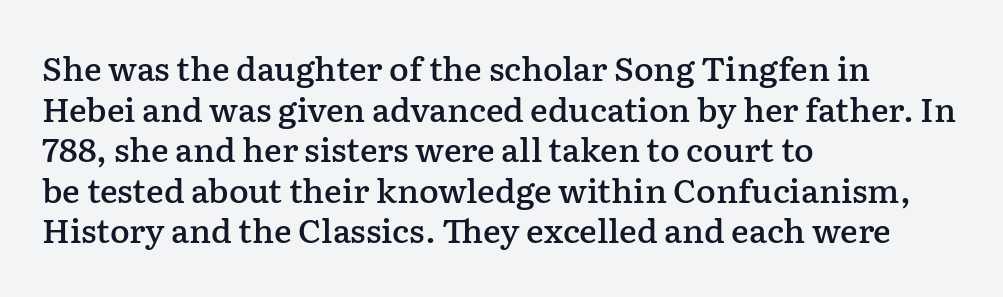
Students, this is semibold: more ink than regular, less than bold. This sample has the flowing, uneven cadence of proportional lettering. Old-style or modern, the face here clearly has serifs. Caption: standard tracking, unaltered.
